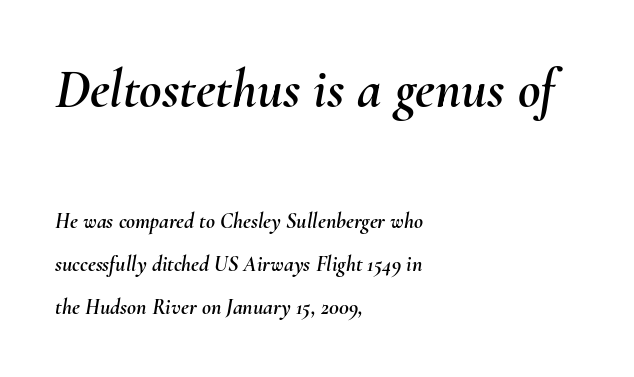
The image shows 55 px text type, italic (leaning right); set left-aligned, loose line spacing (1.96x), normal letter spacing, not underlined; the first (top) block is 2.5x larger; medium stroke contrast and a small x-height.
